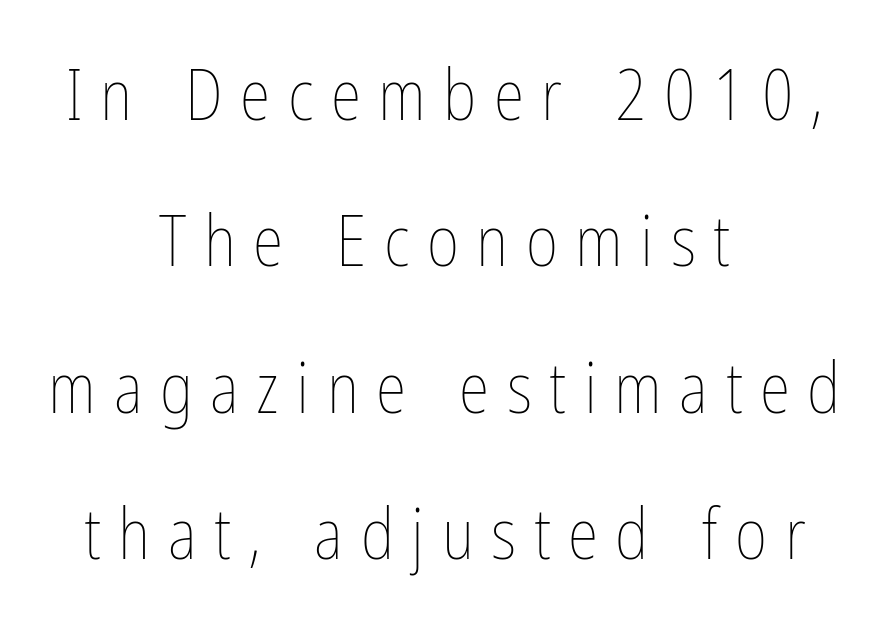
{"italic": "no", "bold": "no", "weight": "thin", "width": "condensed", "stroke_contrast": "low", "x_height": "medium", "monospaced": "no", "underline": "no", "align": "center", "line_spacing": "loose", "line_spacing_ratio": 2.09, "letter_spacing": "wide", "letter_spacing_em": 0.25, "glyph_px": 70}
